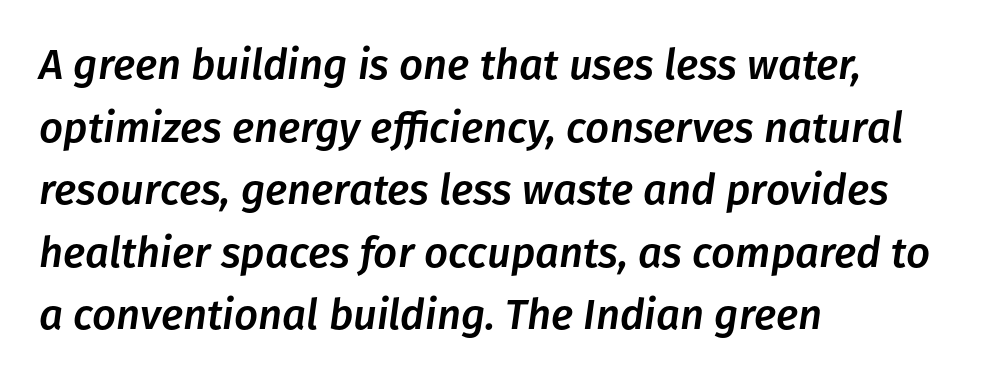
Does the lettering tilt? It does — this is italic. The rendering anchors every line to the left-hand side. Is the letter spacing exaggerated? No — it looks like the ordinary default. Spacing verdict: proportional, widths tailored to each character.
